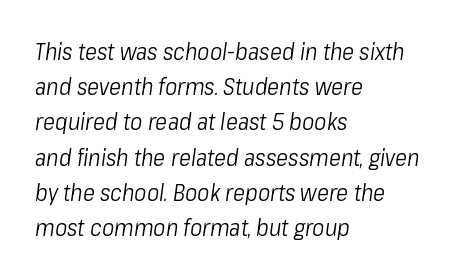
The image shows 23 px text type, italic (leaning right); set left-aligned, normal line spacing (1.53x), normal letter spacing, not underlined.
